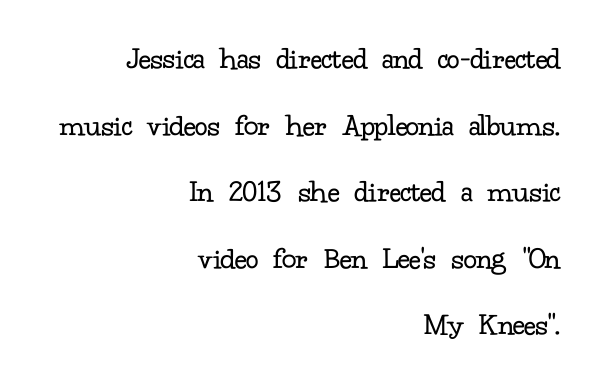
This rendering employs a face with finishing strokes, i.e., a serif. These lines are rendered in a variable-pitch font. There is no visible air inserted between adjacent glyphs. Ascenders rise straight up at ninety degrees.
